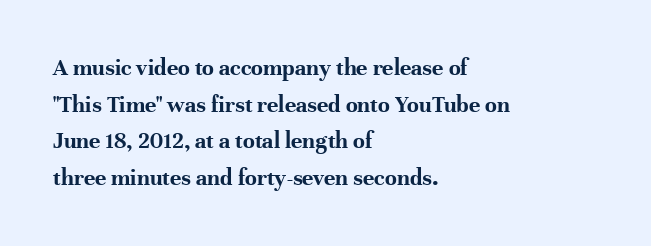
The image shows 24 px bold type, upright; set left-aligned, normal line spacing (1.53x), normal letter spacing, not underlined.
